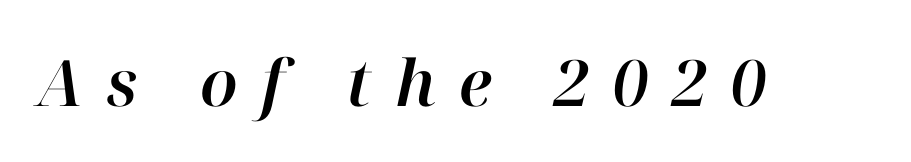
{"italic": "yes", "lean": "right", "slant_degrees": 12, "width": "normal", "stroke_contrast": "high", "x_height": "medium", "monospaced": "no", "underline": "no", "letter_spacing": "wide", "letter_spacing_em": 0.36, "glyph_px": 64}
